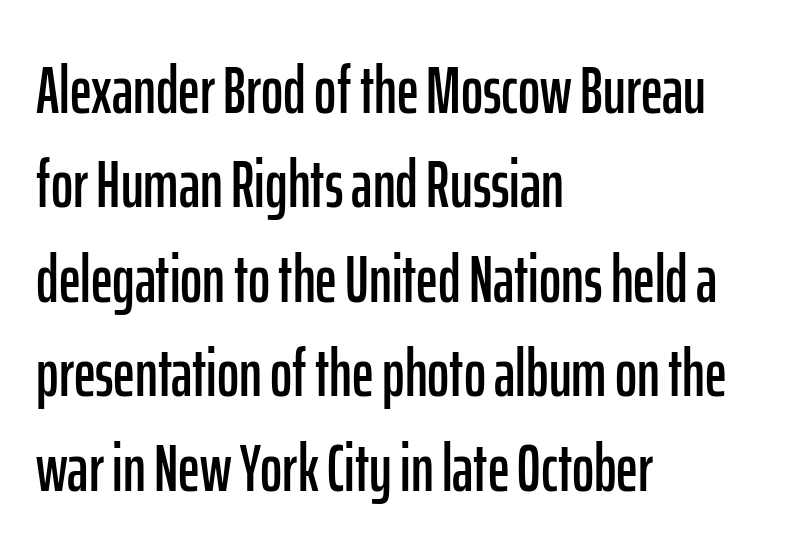
The image shows 67 px condensed sans-serif type, upright; set left-aligned, normal line spacing (1.41x), normal letter spacing, not underlined; low stroke contrast and a medium x-height.
